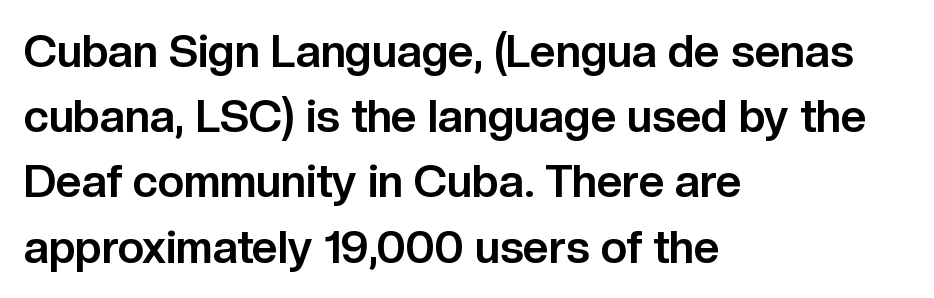
Q: Is the text bold? A: Yes.
Q: Is the text italic (slanted)? A: No, it is upright.
Q: Is the typeface a serif or a sans-serif typeface? A: Sans-serif.
Q: Is the text underlined? A: No.
Q: How is the paragraph aligned? A: Left-aligned.
Q: Is the spacing between letters normal or unusually wide? A: Normal.
Q: Is the spacing between lines tight, normal or loose? A: Normal.
Q: Width (condensed, normal, or wide)? A: Normal.
Q: Stroke contrast? A: Low.
Q: x-height? A: Medium.
Q: Monospaced? A: No.
